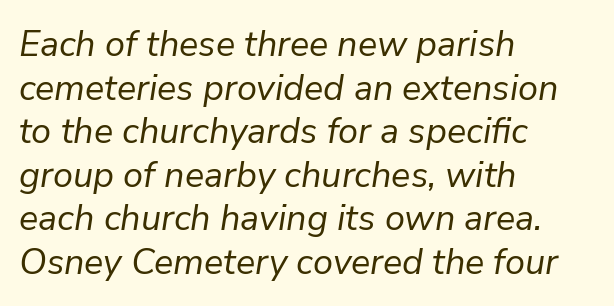
The face used here is rendered with its standard letterfit. Visually the block forms a straight wall on the left and a jagged coastline on the right. Vertical stems look standard width or narrower in stroke. A typesetter would mark this as italic. The area under the type is left untouched. Varying glyph widths throughout — classic text-font behaviour.
